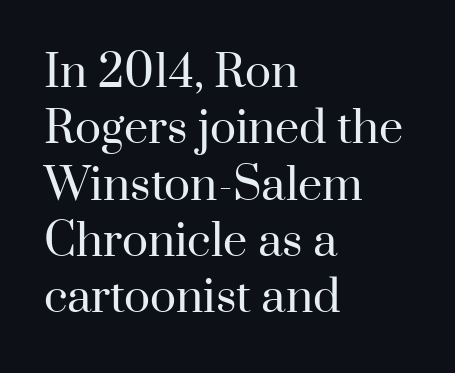
{"serif": "yes", "italic": "no", "bold": "no", "weight": "regular", "width": "normal", "stroke_contrast": "high", "x_height": "small", "monospaced": "no", "underline": "no", "align": "left", "line_spacing": "normal", "line_spacing_ratio": 1.31, "letter_spacing": "normal", "letter_spacing_em": 0.0, "glyph_px": 43}
